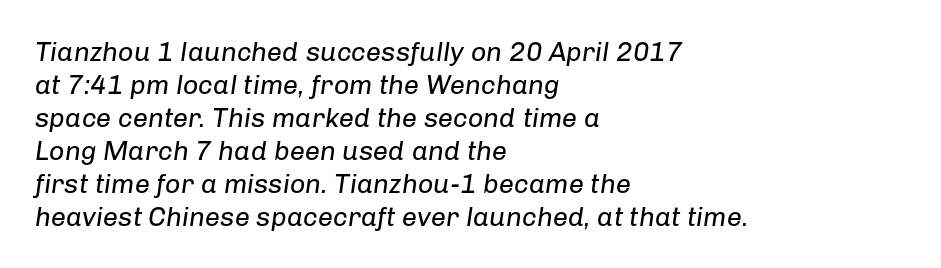
This is oblique type, the kind used for emphasis or titles. Look at the tracking — it's just the regular setting, nothing added. Any mark beneath the type? The region is blank. If you drew a ruler down the left edge, every line would touch it. Ink coverage per letter is moderate at most.
